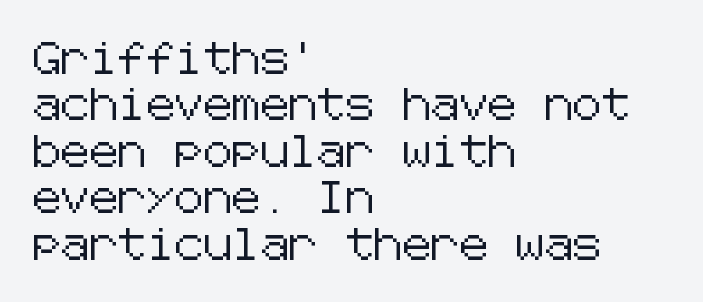
The image shows 32 px sans-serif type, upright; set left-aligned, normal line spacing (1.45x), normal letter spacing, not underlined; low stroke contrast and a medium x-height.
